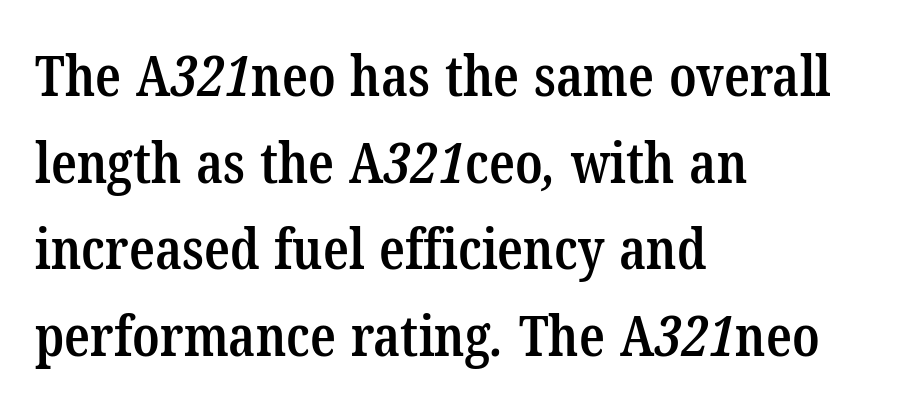
Regarding serifs, this sample has them. Honestly, there is no underline to notice here at all. Glyph-to-glyph distance matches everyday printed text. Rows of type keep a routine distance in the vertical direction. The characters look somewhat weighty, a semibold short of true bold. The rendering uses natural spacing where letterforms have individual widths.
